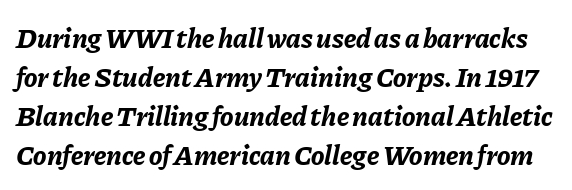
Q: Is the text bold? A: Yes.
Q: Is the text italic (slanted)? A: Yes, it leans right by about 11 degrees.
Q: Is the text underlined? A: No.
Q: Is the spacing between letters normal or unusually wide? A: Normal.
Q: Is the spacing between lines tight, normal or loose? A: Normal.
Q: Width (condensed, normal, or wide)? A: Normal.
Q: Stroke contrast? A: Low.
Q: x-height? A: Medium.
Q: Monospaced? A: No.
